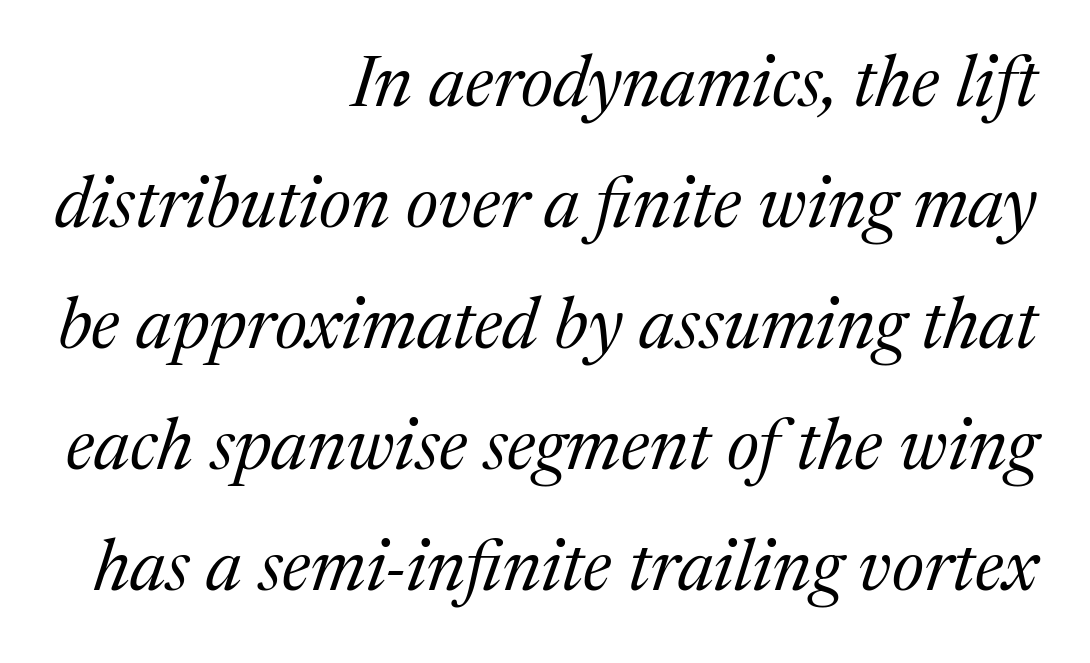
{"serif": "yes", "italic": "yes", "lean": "right", "slant_degrees": 17, "bold": "no", "weight": "regular", "width": "normal", "stroke_contrast": "medium", "x_height": "medium", "monospaced": "no", "underline": "no", "align": "right", "line_spacing": "normal", "line_spacing_ratio": 1.68, "letter_spacing": "normal", "letter_spacing_em": 0.0, "glyph_px": 72}
